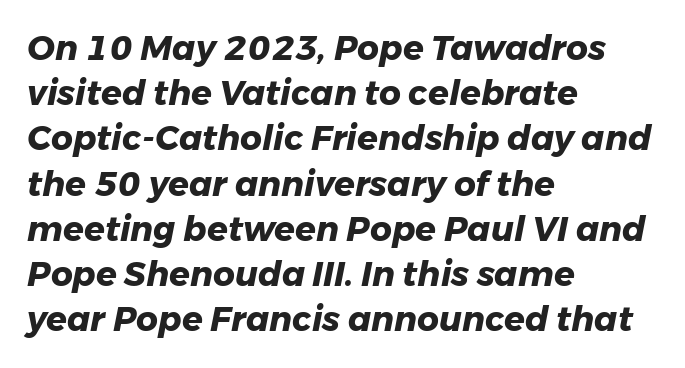
Q: Is the text bold? A: Yes.
Q: Is the text italic (slanted)? A: Yes, it leans right by about 11 degrees.
Q: Is the text underlined? A: No.
Q: How is the paragraph aligned? A: Left-aligned.
Q: Is the spacing between letters normal or unusually wide? A: Normal.
Q: Is the spacing between lines tight, normal or loose? A: Normal.
Q: Width (condensed, normal, or wide)? A: Normal.
Q: Stroke contrast? A: Low.
Q: x-height? A: Medium.
Q: Monospaced? A: No.
